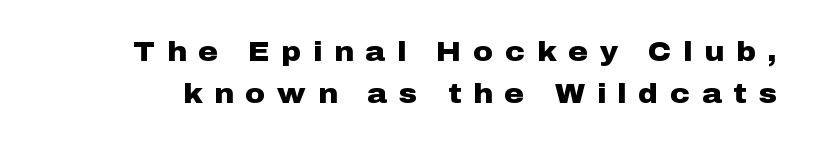
{"italic": "no", "bold": "yes", "underline": "no", "line_spacing": "normal", "line_spacing_ratio": 1.57, "letter_spacing": "wide", "letter_spacing_em": 0.44, "glyph_px": 27}
